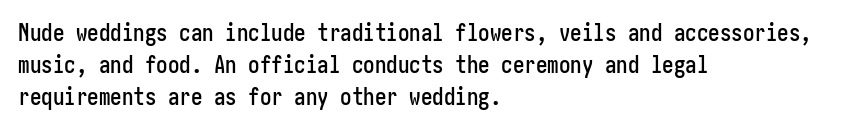
These lines are set flush left with a ragged right edge. Nope, not italic — everything's standing straight. Observe the ordinary spacing: letters are neighbours, not strangers. Vertically, the passage feels balanced, rows spaced as you'd expect. Has an underline been added? It has not.
